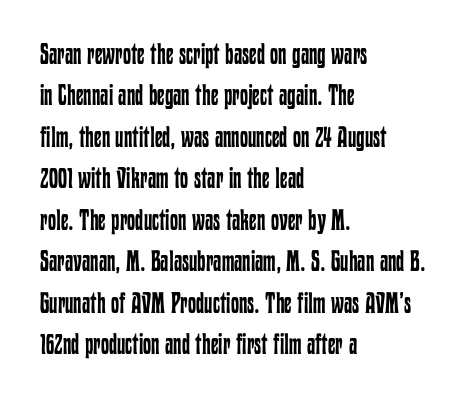
{"italic": "no", "bold": "no", "weight": "regular", "width": "condensed", "stroke_contrast": "low", "x_height": "medium", "monospaced": "no", "underline": "no", "align": "left", "line_spacing": "normal", "line_spacing_ratio": 1.43, "letter_spacing": "normal", "letter_spacing_em": 0.0, "glyph_px": 29}
